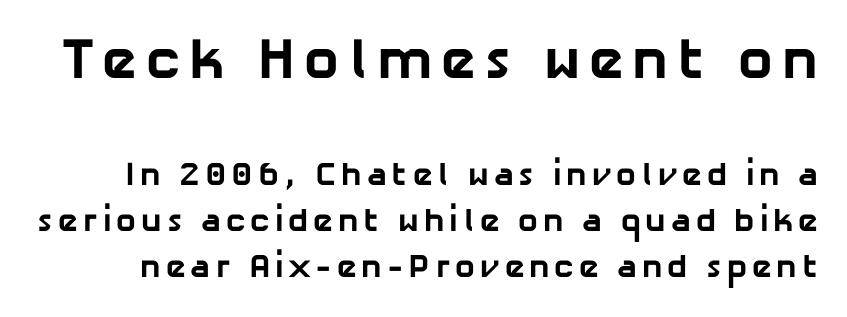
Q: Is the text bold? A: Yes.
Q: Is the typeface a serif or a sans-serif typeface? A: Sans-serif.
Q: Is the text underlined? A: No.
Q: Is the spacing between lines tight, normal or loose? A: Normal.
Q: Which block of text is set in a larger size, the first (top) or the second (bottom)? A: The first (top) one.
Q: Width (condensed, normal, or wide)? A: Normal.
Q: Stroke contrast? A: Low.
Q: x-height? A: Medium.
Q: Monospaced? A: No.
